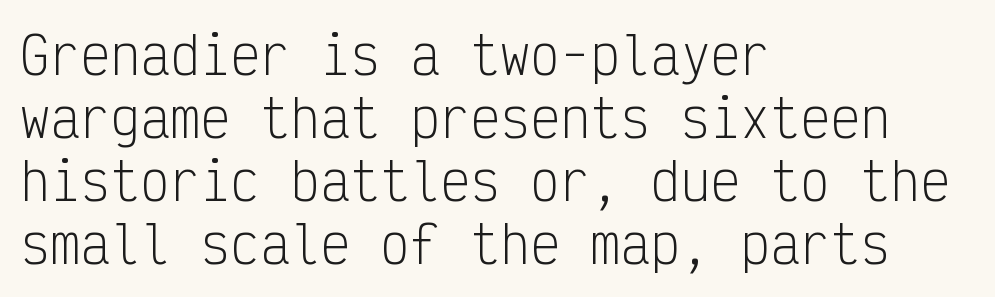
The typography opts for an upright posture over an oblique one. I'd call this a sans setting — the letters go barefoot. Only glyphs here, with clear space below each row. These lines are rendered in a fixed-pitch font. Nothing heavy about these letters — not bold at all. The type is set solid horizontally, with unmodified tracking.
